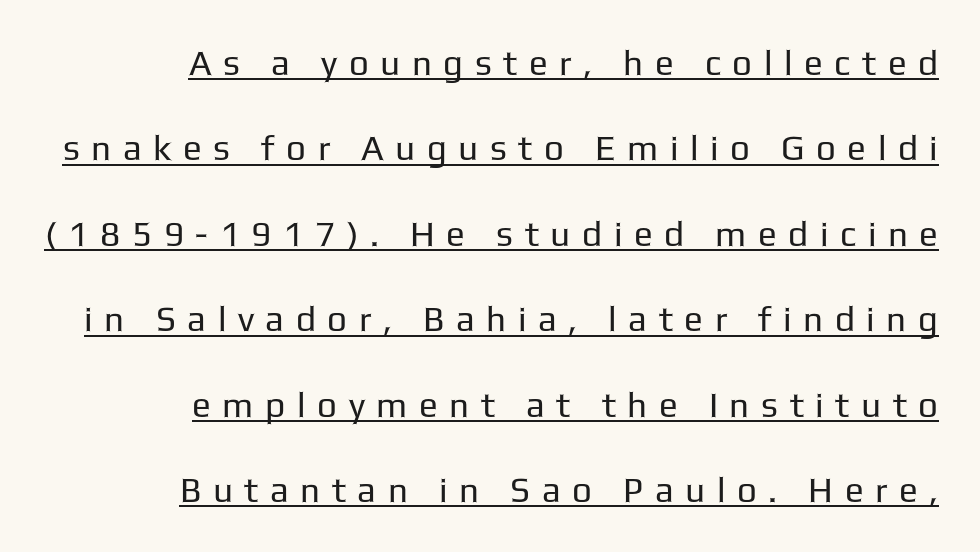
{"serif": "no", "italic": "no", "bold": "no", "weight": "regular", "width": "normal", "stroke_contrast": "low", "x_height": "medium", "monospaced": "no", "underline": "yes", "align": "right", "line_spacing": "loose", "line_spacing_ratio": 2.44, "letter_spacing": "wide", "letter_spacing_em": 0.33, "glyph_px": 35}
